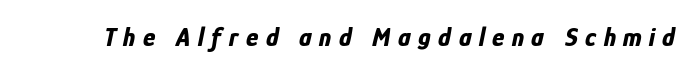
These lines were composed using italics. Anything drawn beneath the words? Only blank space. How are the letters spaced? Widely, with obvious added tracking. Stroke thickness is high; the sample reads as a true bold.
